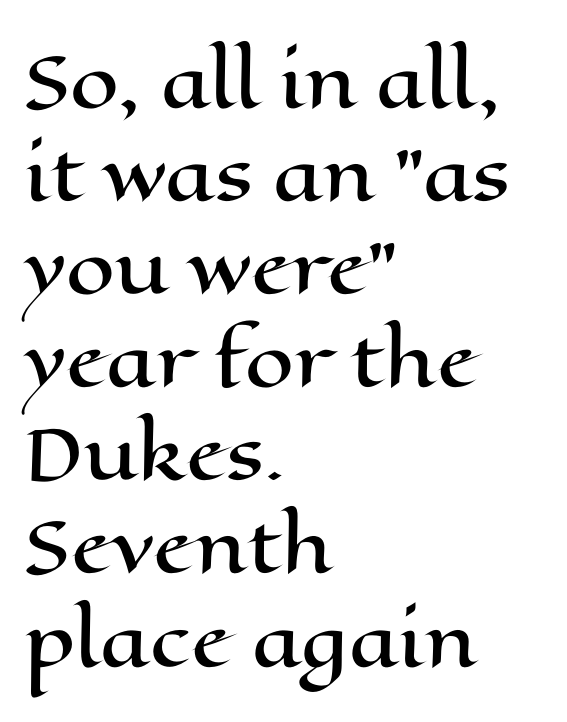
Honestly, the row spacing looks completely unremarkable. Reading down the block, your eye returns to a fixed left position each line. Notice how the stems are strictly vertical — no italics here. Nobody touched the tracking dial on this one.
